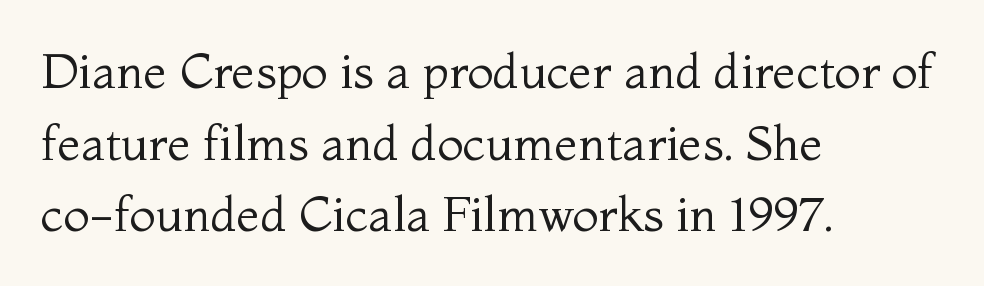
{"serif": "yes", "italic": "no", "bold": "no", "weight": "regular", "width": "normal", "stroke_contrast": "medium", "x_height": "medium", "monospaced": "no", "underline": "no", "align": "left", "line_spacing": "normal", "line_spacing_ratio": 1.49, "letter_spacing": "normal", "letter_spacing_em": 0.0, "glyph_px": 48}
